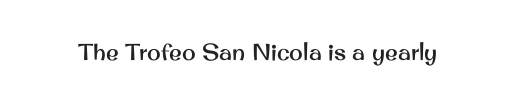
Each word holds together tightly as a unit, with standard inter-letter gaps. Posture: upright roman. The specimen omits any rule beneath the text block's lines.
